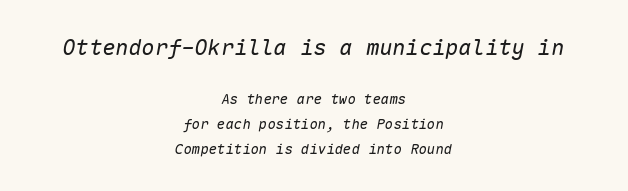
Q: Is the text bold? A: No.
Q: Is the text italic (slanted)? A: Yes, it leans right by about 10 degrees.
Q: Is the text underlined? A: No.
Q: How is the paragraph aligned? A: Centered.
Q: Is the spacing between letters normal or unusually wide? A: Normal.
Q: Which block of text is set in a larger size, the first (top) or the second (bottom)? A: The first (top) one.
